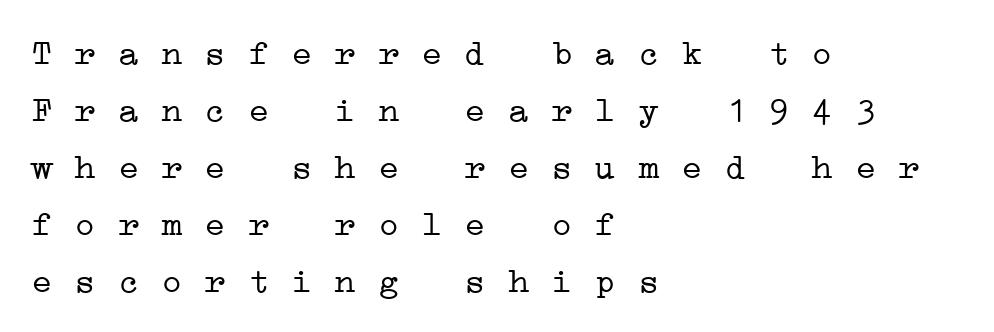
Line starts are locked; line ends wander. Quick note: interline space is typical. Only glyphs here, with clear space below each row. The face used here is rendered with its standard letterfit.
